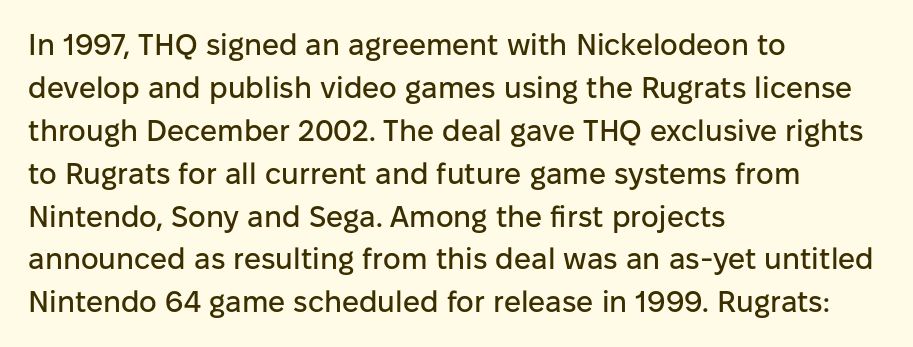
Q: Is the text italic (slanted)? A: No, it is upright.
Q: Is the typeface a serif or a sans-serif typeface? A: Sans-serif.
Q: Is the text underlined? A: No.
Q: How is the paragraph aligned? A: Left-aligned.
Q: Is the spacing between letters normal or unusually wide? A: Normal.
Q: Is the spacing between lines tight, normal or loose? A: Normal.
Q: Width (condensed, normal, or wide)? A: Normal.
Q: Stroke contrast? A: Low.
Q: x-height? A: Medium.
Q: Monospaced? A: No.
